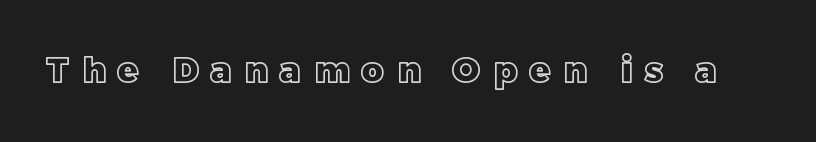
The letters stand straight up with perfectly vertical stems. Tracking here is generous; glyphs stand well apart from one another. Only glyphs here, with clear space below each row. Is this a fixed-width face? No — the glyphs have proportional, varying widths.
